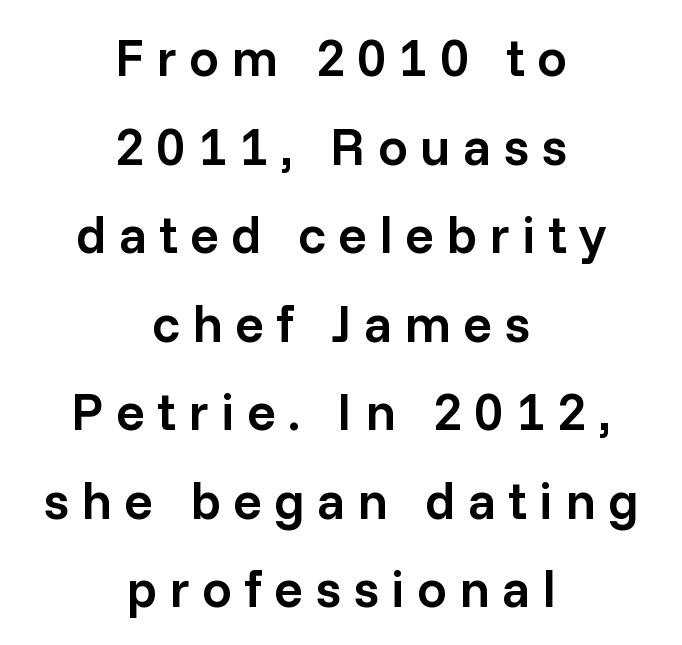
The image shows 53 px semibold sans-serif type, upright; set centered, normal line spacing (1.67x), unusually wide letter spacing (+0.23 em), not underlined; low stroke contrast and a medium x-height.
